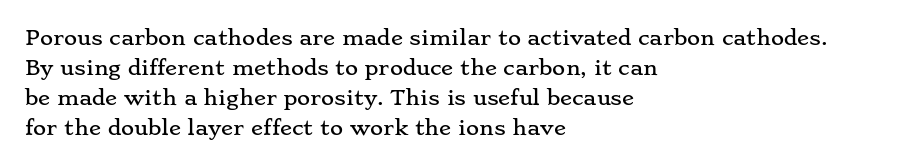
The image shows 20 px text type, upright; set left-aligned, normal line spacing (1.5x), normal letter spacing, not underlined.
